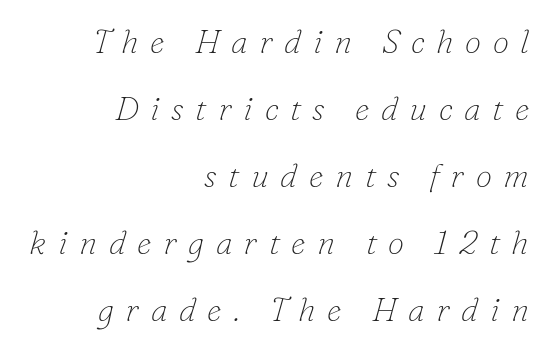
Q: Is the text bold? A: No.
Q: Is the text italic (slanted)? A: Yes, it leans right by about 16 degrees.
Q: Is the typeface a serif or a sans-serif typeface? A: Serif.
Q: Is the text underlined? A: No.
Q: How is the paragraph aligned? A: Right-aligned.
Q: Is the spacing between letters normal or unusually wide? A: Unusually wide.
Q: Is the spacing between lines tight, normal or loose? A: Loose.
Q: Width (condensed, normal, or wide)? A: Normal.
Q: Stroke contrast? A: Low.
Q: x-height? A: Small.
Q: Monospaced? A: No.
